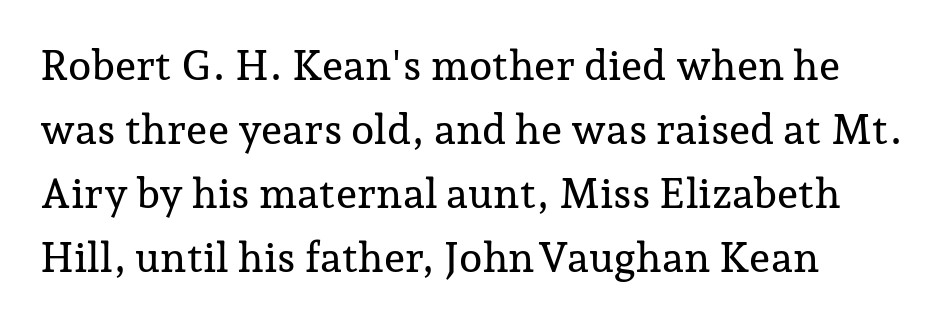
Posture: upright roman. If you drew a ruler down the left edge, every line would touch it. Varying glyph widths throughout — classic text-font behaviour. Check where the strokes stop: tiny serifs finish them off. The lines sit at an ordinary, default distance from one another. Look at the tracking — it's just the regular setting, nothing added.
